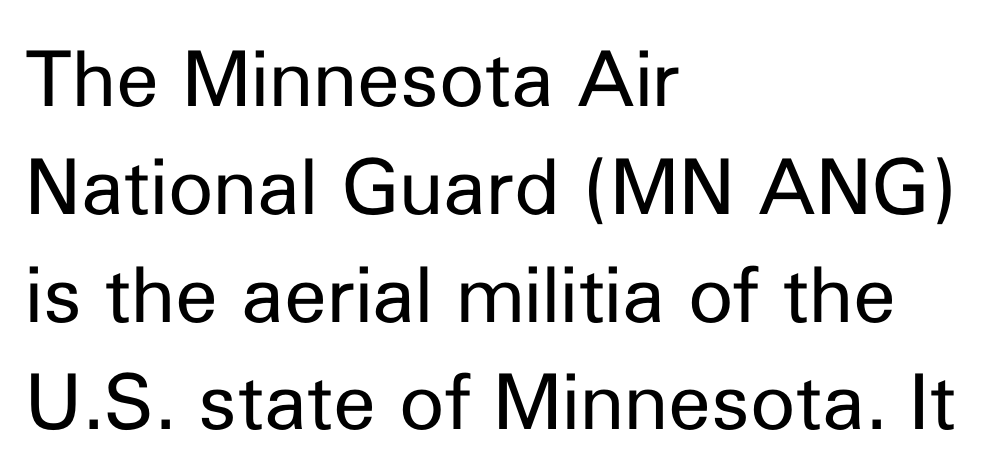
{"serif": "no", "italic": "no", "bold": "no", "weight": "regular", "width": "normal", "stroke_contrast": "low", "x_height": "medium", "monospaced": "no", "underline": "no", "align": "left", "line_spacing": "normal", "line_spacing_ratio": 1.4, "letter_spacing": "normal", "letter_spacing_em": 0.0, "glyph_px": 77}
